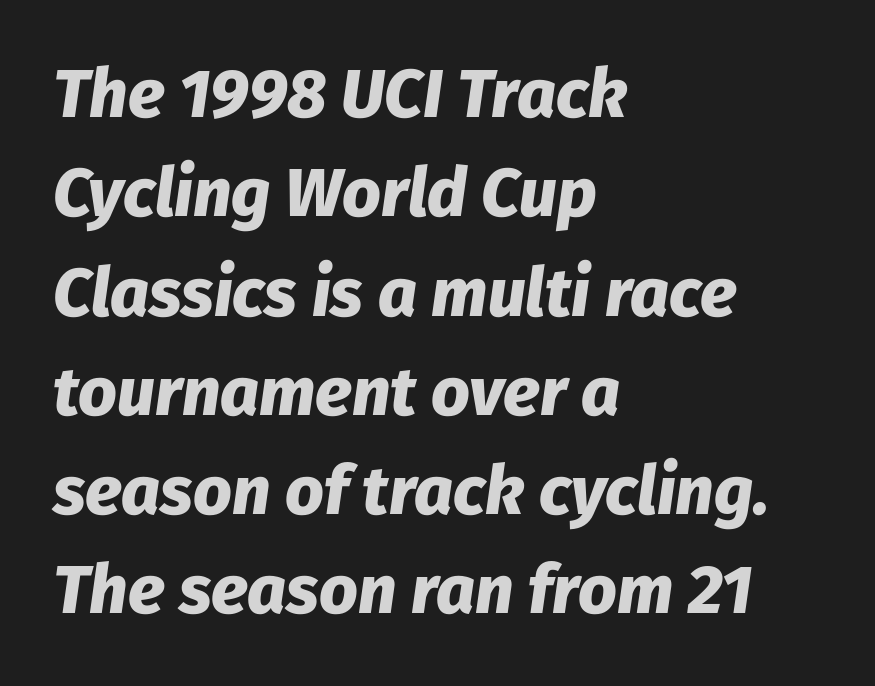
The image shows 68 px heavy type, italic (leaning right); set left-aligned, normal line spacing (1.46x), normal letter spacing, not underlined; low stroke contrast and a medium x-height.
